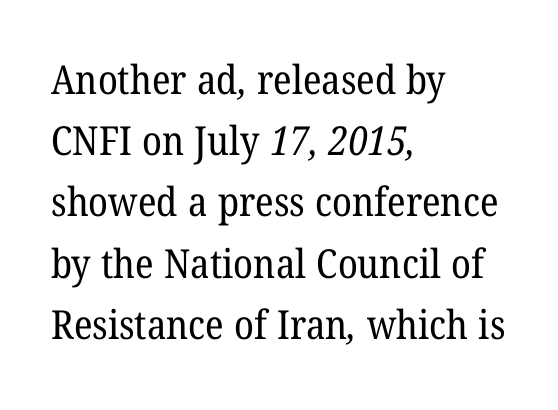
Q: Is the text bold? A: No.
Q: Is the typeface a serif or a sans-serif typeface? A: Serif.
Q: Is the text underlined? A: No.
Q: How is the paragraph aligned? A: Left-aligned.
Q: Is the spacing between letters normal or unusually wide? A: Normal.
Q: Is the spacing between lines tight, normal or loose? A: Normal.
Q: Width (condensed, normal, or wide)? A: Normal.
Q: Stroke contrast? A: Low.
Q: x-height? A: Medium.
Q: Monospaced? A: No.
